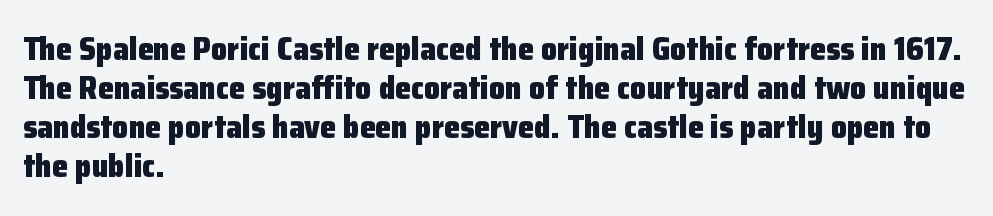
Here the designer chose a conventional face with non-uniform glyph widths. Tall strokes in this sample are plumb rather than angled. Underline: absent. Each letter's strokes conclude bluntly, with no projecting serifs. The horizontal fit of the characters is conventional and even. Set as a true bold cut, around the 700 mark.
